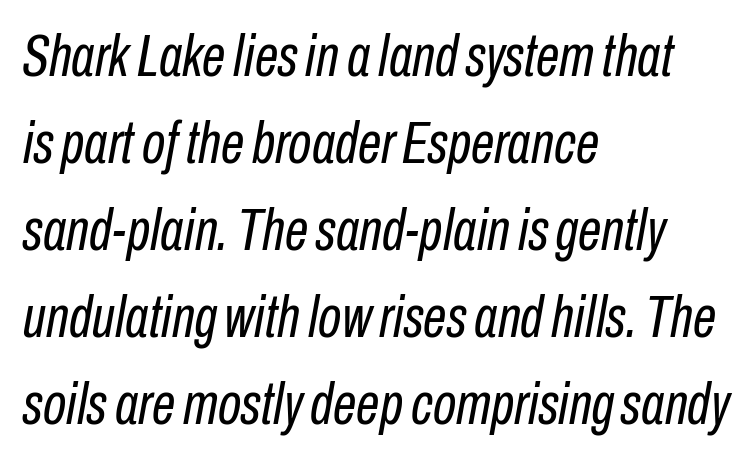
The image shows 60 px regular-weight, condensed type, italic (leaning right); set left-aligned, normal line spacing (1.45x), normal letter spacing, not underlined; low stroke contrast and a medium x-height.
